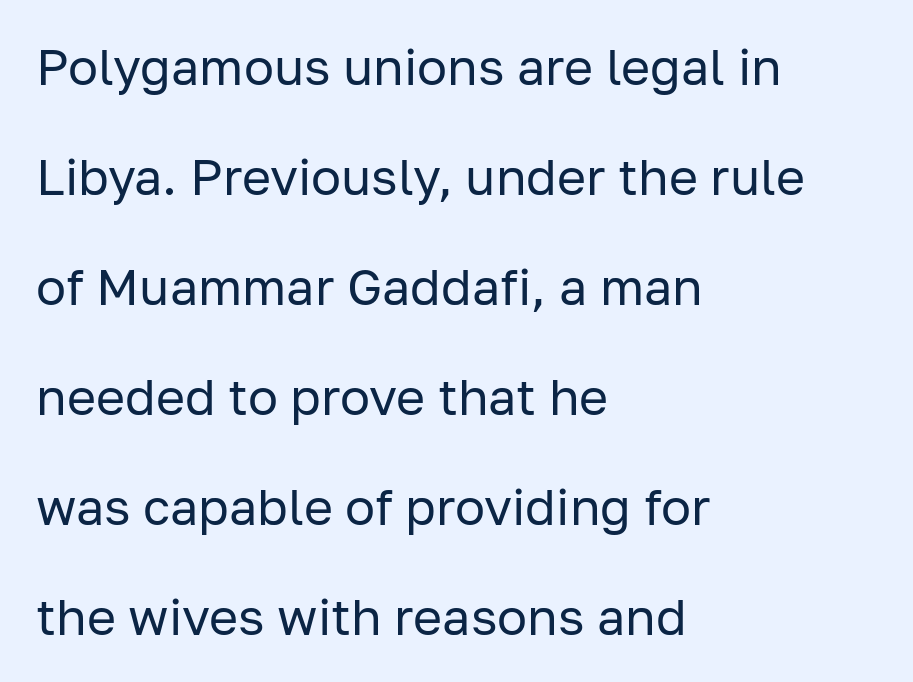
The image shows 50 px regular-weight sans-serif type, upright; set left-aligned, loose line spacing (2.2x), normal letter spacing, not underlined; low stroke contrast and a medium x-height.
